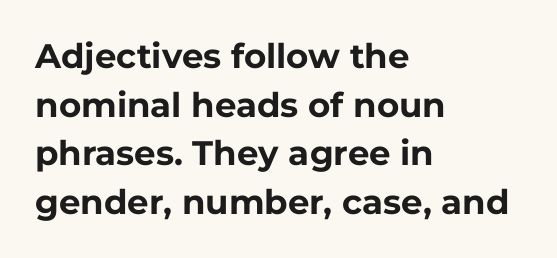
A typesetter would call this proportional, since set widths differ per character. In terms of letterspacing, this is plain default setting. What's the leading like? Ordinary, nothing unusual. Compared with a centered layout, this one pins lines to the left instead. The words here are not underlined. In terms of weight, the rendering is a true, heavy bold.
